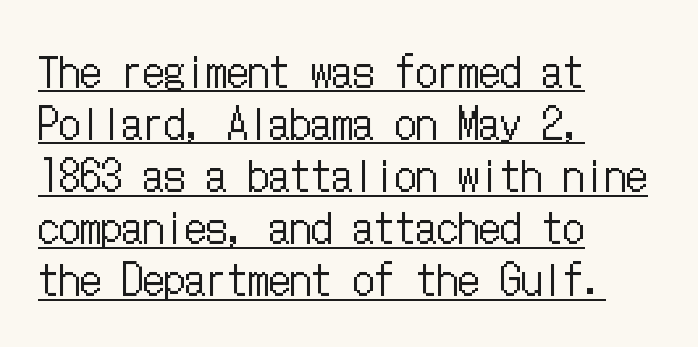
The image shows 42 px regular-weight, condensed type, upright; set left-aligned, line spacing 1.24x, normal letter spacing, underlined; low stroke contrast and a medium x-height.
